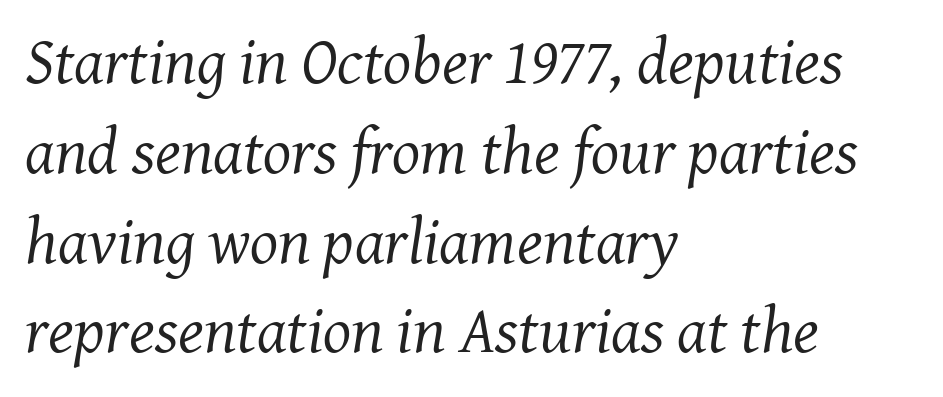
Q: Is the text bold? A: No.
Q: Is the text italic (slanted)? A: Yes, it leans right by about 8 degrees.
Q: Is the typeface a serif or a sans-serif typeface? A: Serif.
Q: Is the text underlined? A: No.
Q: How is the paragraph aligned? A: Left-aligned.
Q: Is the spacing between letters normal or unusually wide? A: Normal.
Q: Is the spacing between lines tight, normal or loose? A: Normal.
Q: Width (condensed, normal, or wide)? A: Normal.
Q: Stroke contrast? A: Medium.
Q: x-height? A: Medium.
Q: Monospaced? A: No.
